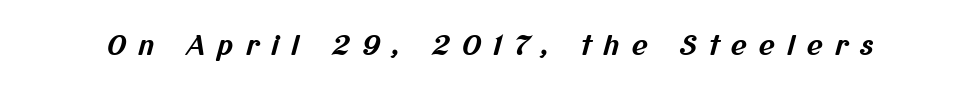
Q: Is the text bold? A: Yes.
Q: Is the text underlined? A: No.
Q: Is the spacing between letters normal or unusually wide? A: Unusually wide.
